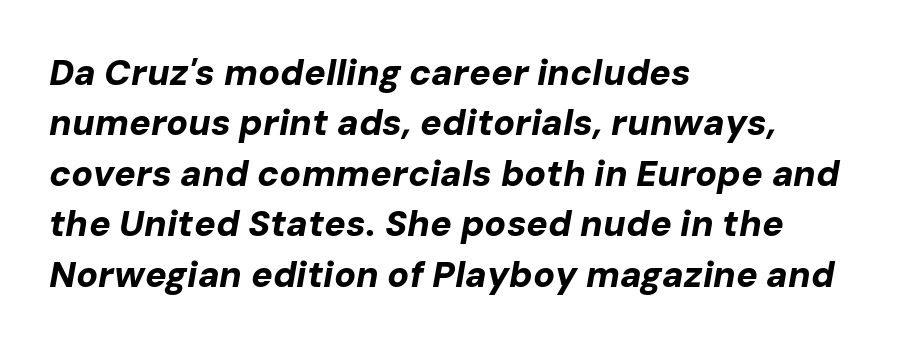
Standard letterfit; no display-style spreading of the glyphs. The letters are bold, with thick, heavy strokes. Lines of text with bare space underneath. Interline gaps are of average width in this sample. Each line starts at the same left margin while the right side varies. You could not count columns in this text — the font is proportionally spaced.
